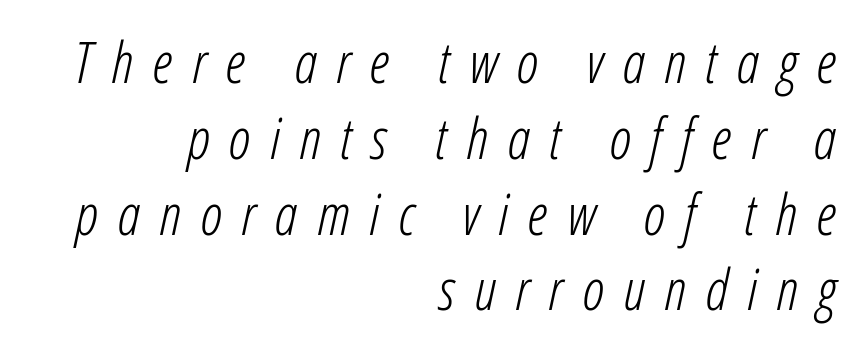
Q: Is the text bold? A: No.
Q: Is the text italic (slanted)? A: Yes, it leans right by about 12 degrees.
Q: Is the text underlined? A: No.
Q: How is the paragraph aligned? A: Right-aligned.
Q: Is the spacing between letters normal or unusually wide? A: Unusually wide.
Q: Is the spacing between lines tight, normal or loose? A: Normal.
Q: Width (condensed, normal, or wide)? A: Condensed.
Q: Stroke contrast? A: Low.
Q: x-height? A: Medium.
Q: Monospaced? A: No.
